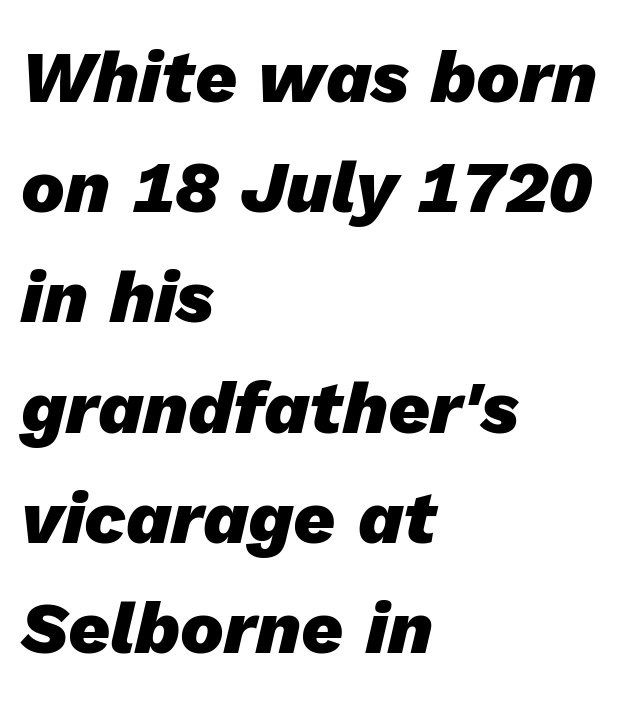
Look at the tracking — it's just the regular setting, nothing added. The passage shown is typed in a proportional face where columns would drift. Each row of text sits above clean, open space. A student would call this left alignment; a typographer would say flush left, rag right. The leading is moderate, giving the passage an even texture. These lines were composed using italics.
